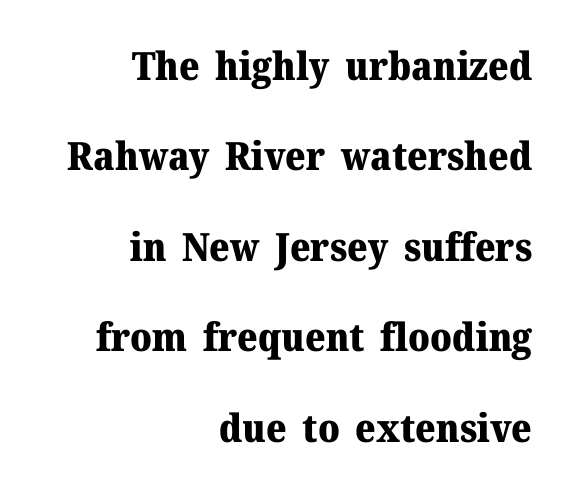
Q: Is the text bold? A: Yes.
Q: Is the text italic (slanted)? A: No, it is upright.
Q: Is the typeface a serif or a sans-serif typeface? A: Serif.
Q: Is the text underlined? A: No.
Q: How is the paragraph aligned? A: Right-aligned.
Q: Is the spacing between letters normal or unusually wide? A: Normal.
Q: Is the spacing between lines tight, normal or loose? A: Loose.
Q: Width (condensed, normal, or wide)? A: Normal.
Q: Stroke contrast? A: Medium.
Q: x-height? A: Medium.
Q: Monospaced? A: No.
